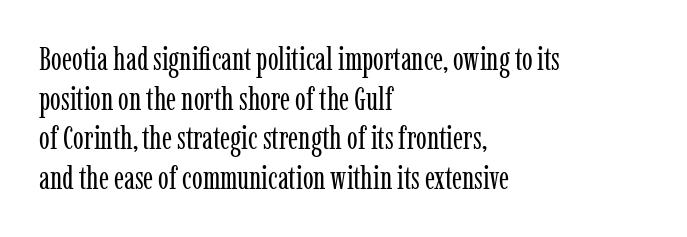
Q: Is the text bold? A: No.
Q: Is the text italic (slanted)? A: No, it is upright.
Q: Is the typeface a serif or a sans-serif typeface? A: Serif.
Q: Is the text underlined? A: No.
Q: How is the paragraph aligned? A: Left-aligned.
Q: Is the spacing between letters normal or unusually wide? A: Normal.
Q: Width (condensed, normal, or wide)? A: Condensed.
Q: Stroke contrast? A: Low.
Q: x-height? A: Medium.
Q: Monospaced? A: No.
